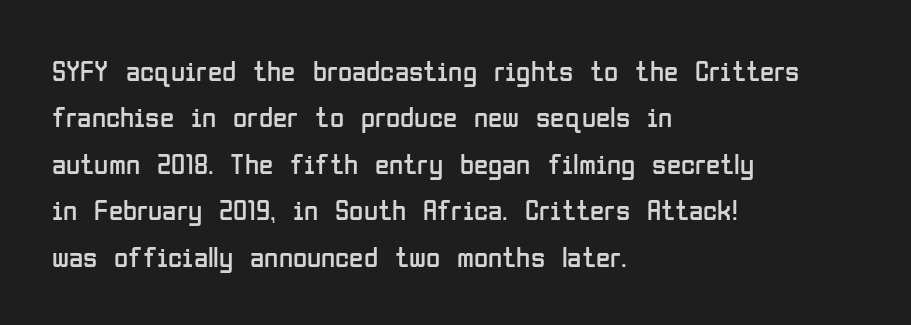
The image shows 29 px regular-weight, condensed sans-serif type, upright; set left-aligned, normal line spacing (1.6x), normal letter spacing, not underlined; low stroke contrast and a medium x-height.
